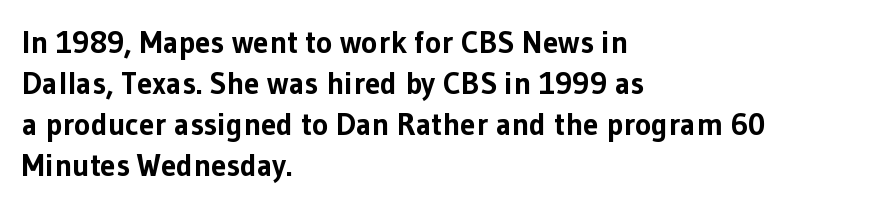
Q: Is the text bold? A: Yes.
Q: Is the text italic (slanted)? A: No, it is upright.
Q: Is the typeface a serif or a sans-serif typeface? A: Sans-serif.
Q: Is the text underlined? A: No.
Q: How is the paragraph aligned? A: Left-aligned.
Q: Is the spacing between letters normal or unusually wide? A: Normal.
Q: Is the spacing between lines tight, normal or loose? A: Normal.
Q: Width (condensed, normal, or wide)? A: Normal.
Q: Stroke contrast? A: Low.
Q: x-height? A: Medium.
Q: Monospaced? A: No.
